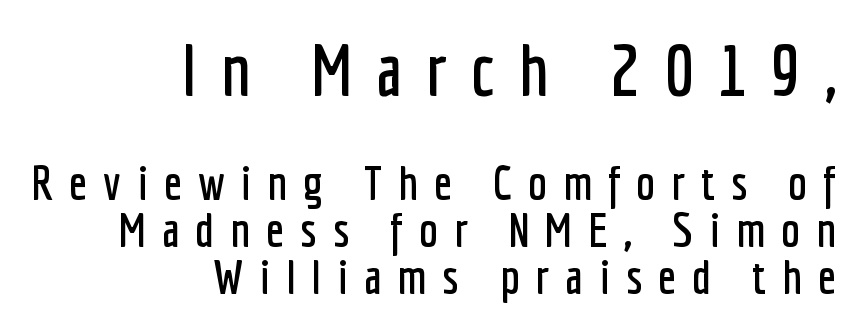
Right-aligned paragraph, ragged on the left. Varying glyph widths throughout — classic text-font behaviour. Upright lettering throughout. Students, note that the glyphs here are deliberately spaced far apart. A student would notice the top passage is typeset larger than what follows.
